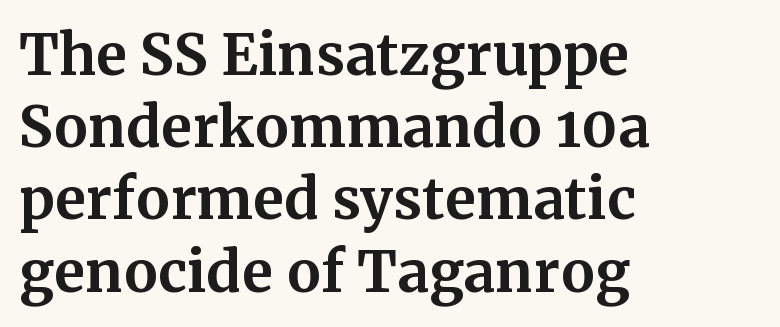
The image shows 56 px bold serif type, upright; set left-aligned, normal line spacing (1.29x), normal letter spacing, not underlined; medium stroke contrast and a medium x-height.
